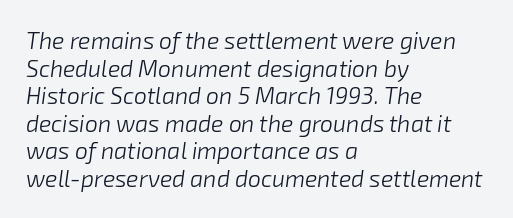
{"italic": "yes", "lean": "right", "slant_degrees": 8, "bold": "no", "underline": "no", "align": "left", "line_spacing_ratio": 1.2, "letter_spacing": "normal", "letter_spacing_em": 0.0, "glyph_px": 23}
